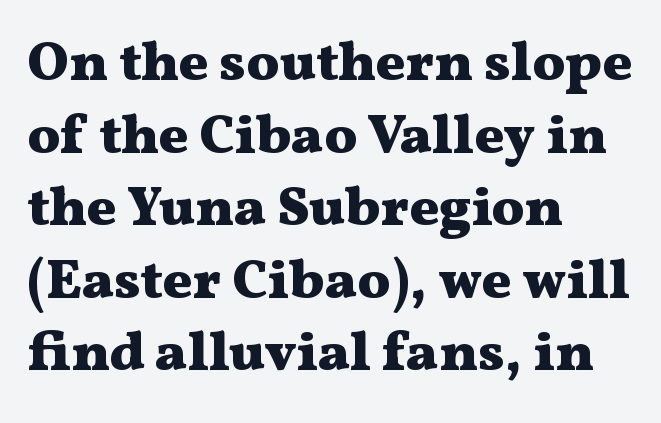
Q: Is the text bold? A: Yes.
Q: Is the text italic (slanted)? A: No, it is upright.
Q: Is the typeface a serif or a sans-serif typeface? A: Serif.
Q: Is the text underlined? A: No.
Q: How is the paragraph aligned? A: Left-aligned.
Q: Is the spacing between letters normal or unusually wide? A: Normal.
Q: Is the spacing between lines tight, normal or loose? A: Normal.
Q: Width (condensed, normal, or wide)? A: Wide.
Q: Stroke contrast? A: Medium.
Q: x-height? A: Medium.
Q: Monospaced? A: No.
